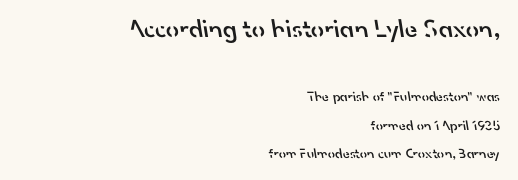
The image shows 26 px text type; set right-aligned, loose line spacing (2.02x), normal letter spacing, not underlined; the first (top) block is 1.86x larger.
